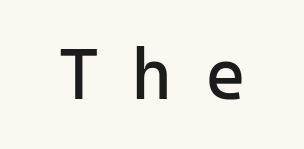
Q: Is the text bold? A: No.
Q: Is the text italic (slanted)? A: No, it is upright.
Q: Is the typeface a serif or a sans-serif typeface? A: Sans-serif.
Q: Is the text underlined? A: No.
Q: Is the spacing between letters normal or unusually wide? A: Unusually wide.
Q: Width (condensed, normal, or wide)? A: Normal.
Q: Stroke contrast? A: Low.
Q: x-height? A: Medium.
Q: Monospaced? A: Yes.
